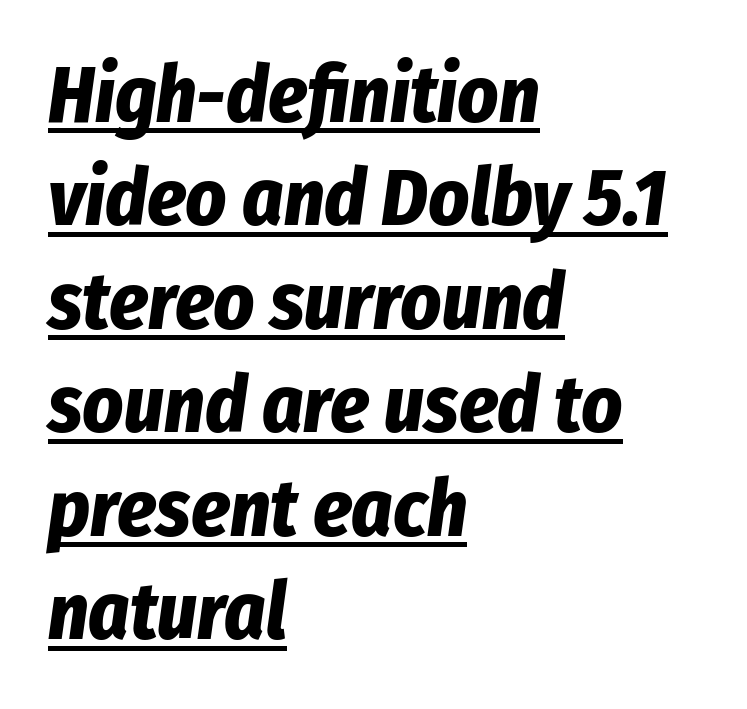
{"italic": "yes", "lean": "right", "slant_degrees": 8, "bold": "yes", "weight": "bold", "width": "condensed", "stroke_contrast": "low", "x_height": "medium", "monospaced": "no", "underline": "yes", "align": "left", "line_spacing": "normal", "line_spacing_ratio": 1.31, "letter_spacing": "normal", "letter_spacing_em": 0.0, "glyph_px": 79}
